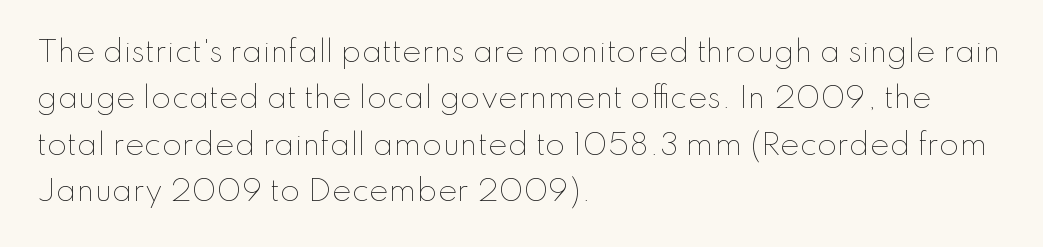
{"italic": "no", "bold": "no", "weight": "thin", "width": "normal", "stroke_contrast": "low", "x_height": "small", "monospaced": "no", "underline": "no", "align": "left", "line_spacing": "normal", "line_spacing_ratio": 1.6, "letter_spacing": "normal", "letter_spacing_em": 0.0, "glyph_px": 29}
